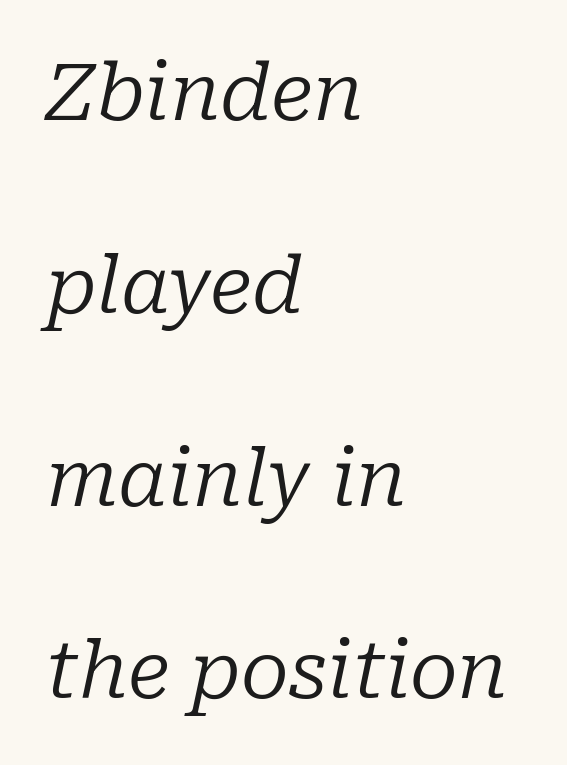
{"serif": "yes", "italic": "yes", "lean": "right", "slant_degrees": 10, "bold": "no", "weight": "regular", "width": "normal", "stroke_contrast": "low", "x_height": "medium", "monospaced": "no", "underline": "no", "align": "left", "line_spacing": "loose", "line_spacing_ratio": 2.44, "letter_spacing": "normal", "letter_spacing_em": 0.0, "glyph_px": 79}
